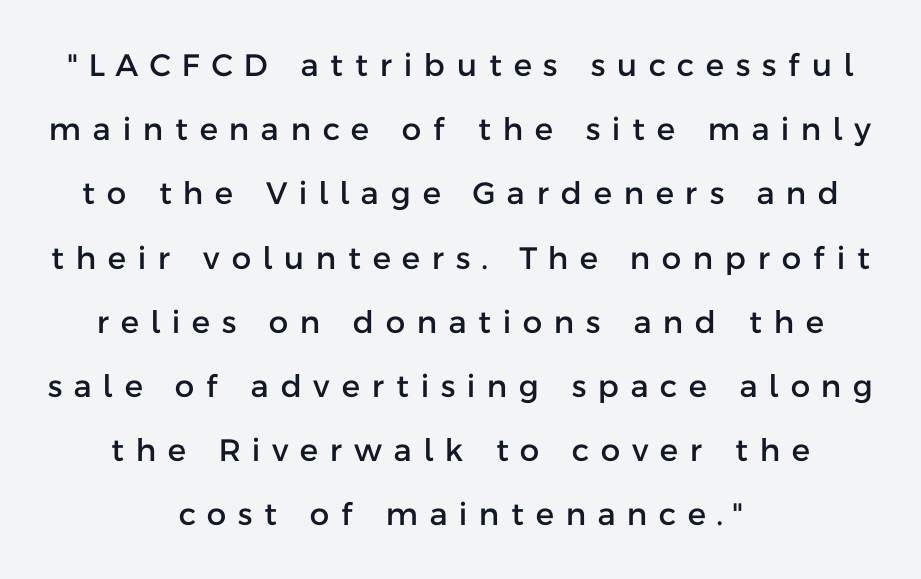
Q: Is the text italic (slanted)? A: No, it is upright.
Q: Is the typeface a serif or a sans-serif typeface? A: Sans-serif.
Q: Is the text underlined? A: No.
Q: How is the paragraph aligned? A: Centered.
Q: Is the spacing between letters normal or unusually wide? A: Unusually wide.
Q: Is the spacing between lines tight, normal or loose? A: Loose.
Q: Width (condensed, normal, or wide)? A: Normal.
Q: Stroke contrast? A: Low.
Q: x-height? A: Medium.
Q: Monospaced? A: No.
